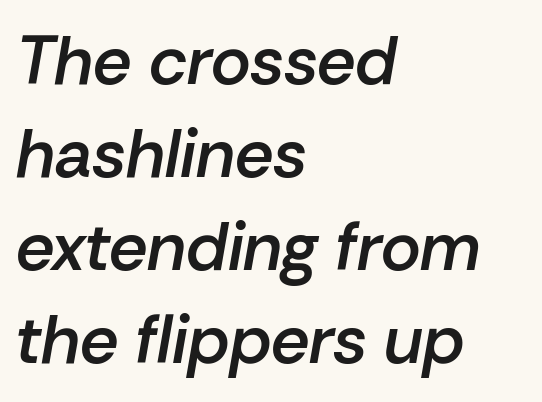
The image shows 68 px semibold type, italic (leaning right); set left-aligned, normal line spacing (1.37x), normal letter spacing, not underlined; low stroke contrast and a medium x-height.
